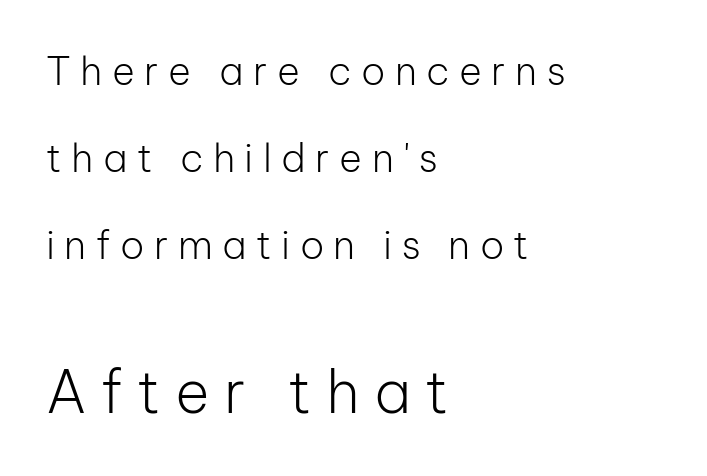
Q: Is the text bold? A: No.
Q: Is the text italic (slanted)? A: No, it is upright.
Q: Is the typeface a serif or a sans-serif typeface? A: Sans-serif.
Q: Is the text underlined? A: No.
Q: How is the paragraph aligned? A: Left-aligned.
Q: Is the spacing between letters normal or unusually wide? A: Unusually wide.
Q: Is the spacing between lines tight, normal or loose? A: Loose.
Q: Which block of text is set in a larger size, the first (top) or the second (bottom)? A: The second (bottom) one.
Q: Width (condensed, normal, or wide)? A: Normal.
Q: Stroke contrast? A: Low.
Q: x-height? A: Medium.
Q: Monospaced? A: No.
